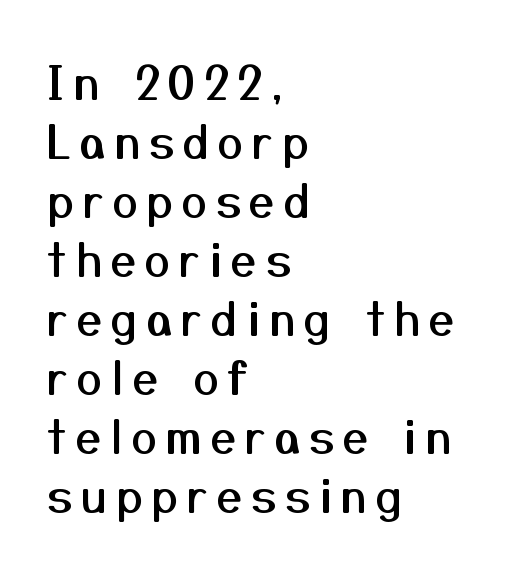
{"serif": "no", "italic": "no", "width": "normal", "stroke_contrast": "medium", "x_height": "medium", "monospaced": "no", "underline": "no", "align": "left", "line_spacing": "normal", "line_spacing_ratio": 1.31, "letter_spacing": "wide", "letter_spacing_em": 0.2, "glyph_px": 45}
